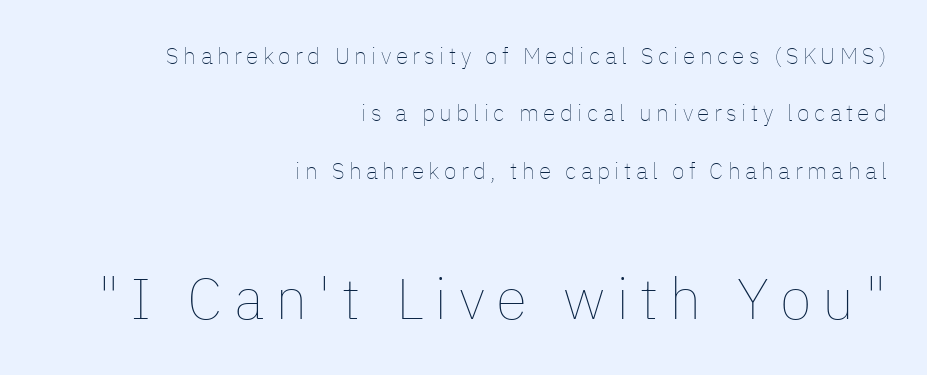
Q: Is the text bold? A: No.
Q: Is the text italic (slanted)? A: No, it is upright.
Q: Is the text underlined? A: No.
Q: How is the paragraph aligned? A: Right-aligned.
Q: Is the spacing between lines tight, normal or loose? A: Loose.
Q: Which block of text is set in a larger size, the first (top) or the second (bottom)? A: The second (bottom) one.
Q: Width (condensed, normal, or wide)? A: Normal.
Q: Stroke contrast? A: Low.
Q: x-height? A: Medium.
Q: Monospaced? A: No.
